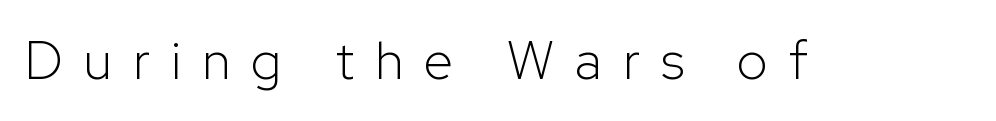
Is this a sans? Yes — the strokes have no serifs. In terms of letterspacing, this is a distinctly airy, spread setting. Think of a printed novel: that variable character pitch is what you see here. The strokes carry an ordinary text weight at most. Does the lettering tilt? It doesn't — this is upright.
